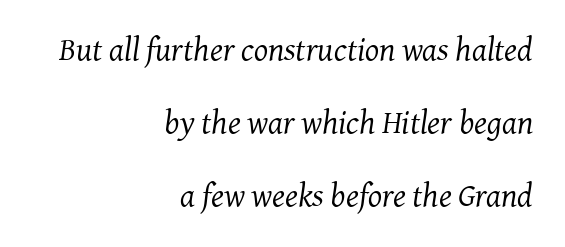
{"serif": "yes", "italic": "yes", "lean": "right", "slant_degrees": 7, "bold": "no", "weight": "regular", "width": "normal", "stroke_contrast": "medium", "x_height": "medium", "monospaced": "no", "underline": "no", "align": "right", "line_spacing": "loose", "line_spacing_ratio": 2.21, "letter_spacing": "normal", "letter_spacing_em": 0.0, "glyph_px": 33}
